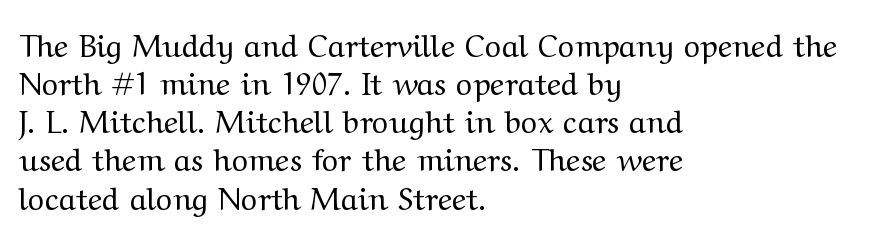
{"serif": "yes", "italic": "no", "bold": "no", "weight": "regular", "width": "wide", "stroke_contrast": "medium", "x_height": "medium", "monospaced": "no", "underline": "no", "align": "left", "line_spacing_ratio": 1.23, "letter_spacing": "normal", "letter_spacing_em": 0.0, "glyph_px": 31}
